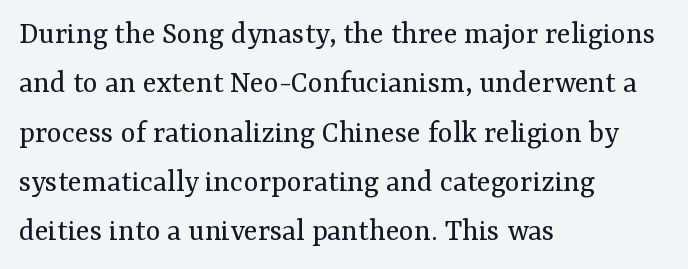
{"serif": "yes", "italic": "no", "bold": "no", "weight": "regular", "width": "normal", "stroke_contrast": "medium", "x_height": "medium", "monospaced": "no", "underline": "no", "align": "left", "line_spacing": "normal", "line_spacing_ratio": 1.54, "letter_spacing": "normal", "letter_spacing_em": 0.0, "glyph_px": 32}
